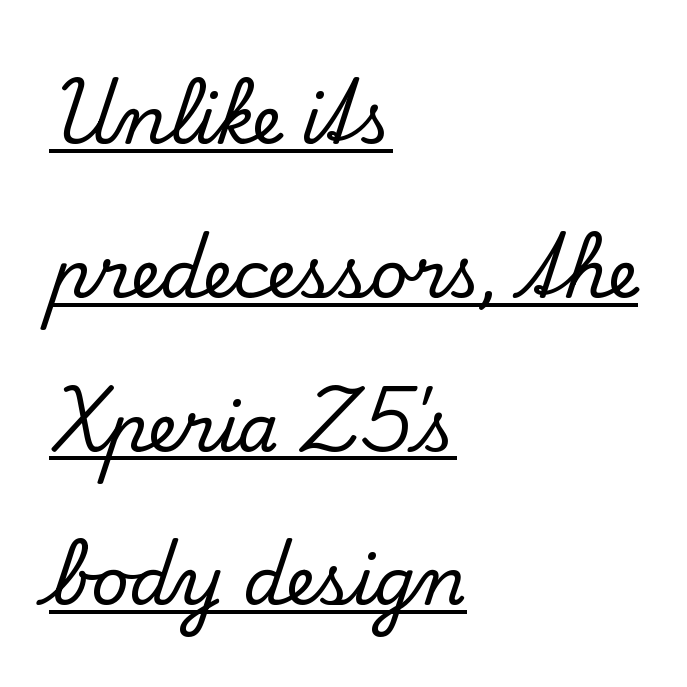
The image shows 66 px serif type; set left-aligned, loose line spacing (2.33x), normal letter spacing, underlined; low stroke contrast and a small x-height.
